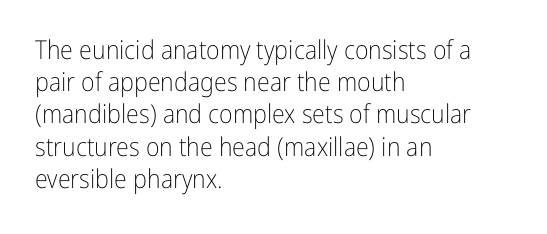
{"italic": "no", "bold": "no", "underline": "no", "align": "left", "line_spacing_ratio": 1.24, "letter_spacing": "normal", "letter_spacing_em": 0.0, "glyph_px": 26}
